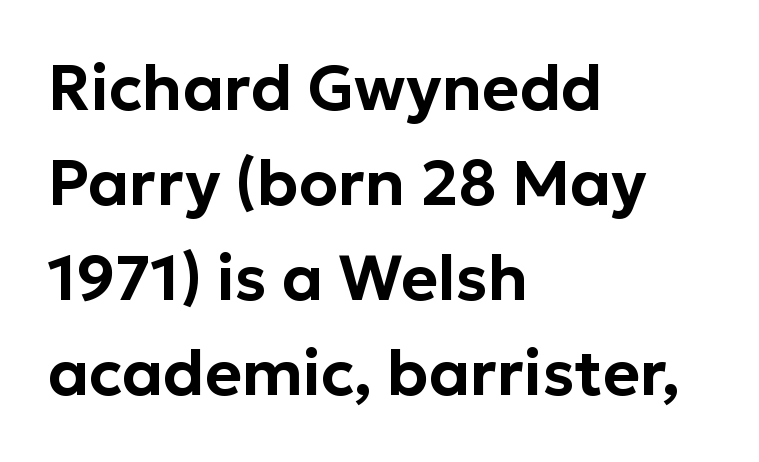
Q: Is the text italic (slanted)? A: No, it is upright.
Q: Is the typeface a serif or a sans-serif typeface? A: Sans-serif.
Q: Is the text underlined? A: No.
Q: How is the paragraph aligned? A: Left-aligned.
Q: Is the spacing between letters normal or unusually wide? A: Normal.
Q: Is the spacing between lines tight, normal or loose? A: Normal.
Q: Width (condensed, normal, or wide)? A: Normal.
Q: Stroke contrast? A: Low.
Q: x-height? A: Medium.
Q: Monospaced? A: No.
